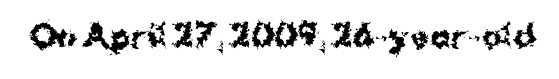
Has an underline been added? It has not. How are the letters spaced? Ordinarily, with no added tracking. The passage shown is typeset with a sans-serif family. Spacing verdict: proportional, widths tailored to each character. Italic: no, the glyphs are upright roman. Heavy-handed strokes throughout: this text is bold.
